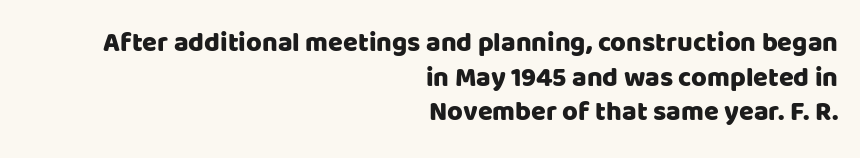
The image shows 27 px text type, upright; set right-aligned, normal line spacing (1.28x), normal letter spacing, not underlined.
